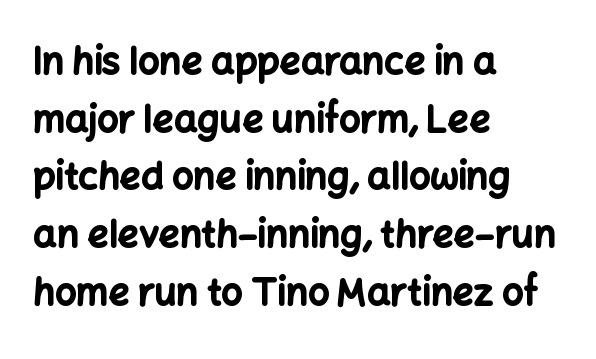
Horizontal alignment here is leftward, the default for most running prose. Posture: vertical. These lines are composed in type without serifs. A normal amount of white space separates one row of letters from the next. The tracking reads as untouched default to a designer's eye. Anything drawn beneath the words? Only blank space.
